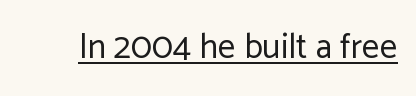
The image shows 35 px regular-weight sans-serif type, upright; set normal letter spacing, underlined; low stroke contrast and a medium x-height.
